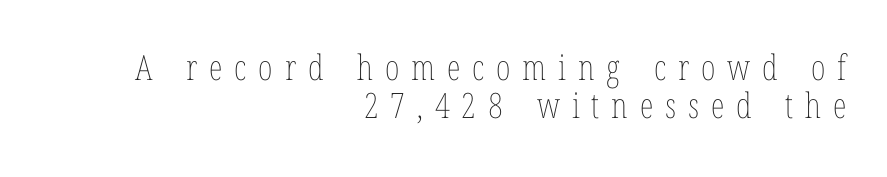
The image shows 35 px thin, condensed type, upright; set right-aligned, tight line spacing (1.08x), unusually wide letter spacing (+0.34 em), not underlined; low stroke contrast and a medium x-height.
